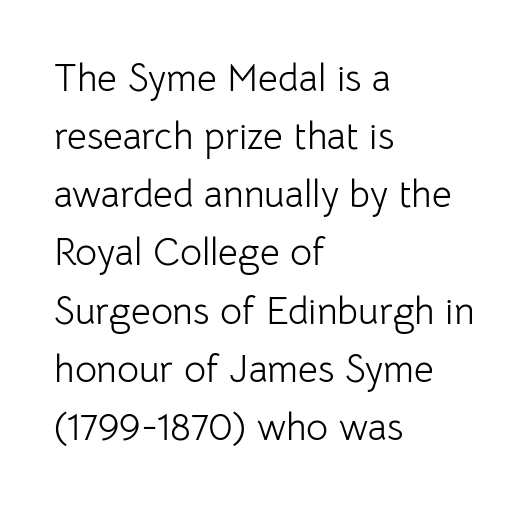
The image shows 38 px light sans-serif type, upright; set left-aligned, normal line spacing (1.53x), normal letter spacing, not underlined; low stroke contrast and a medium x-height.
